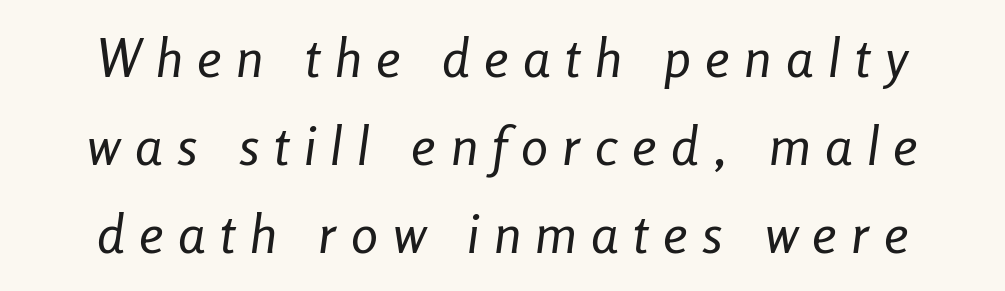
The image shows 54 px regular-weight, condensed type, italic (leaning right); set centered, normal line spacing (1.63x), unusually wide letter spacing (+0.27 em), not underlined; low stroke contrast and a medium x-height.
